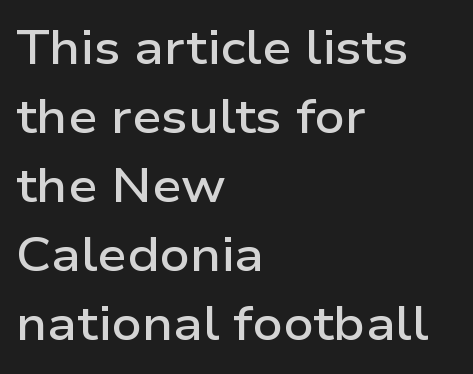
Q: Is the text bold? A: Semi-bold.
Q: Is the text italic (slanted)? A: No, it is upright.
Q: Is the typeface a serif or a sans-serif typeface? A: Sans-serif.
Q: Is the text underlined? A: No.
Q: How is the paragraph aligned? A: Left-aligned.
Q: Is the spacing between letters normal or unusually wide? A: Normal.
Q: Is the spacing between lines tight, normal or loose? A: Normal.
Q: Width (condensed, normal, or wide)? A: Wide.
Q: Stroke contrast? A: Low.
Q: x-height? A: Medium.
Q: Monospaced? A: No.
